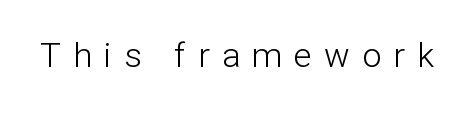
Is this a fixed-width face? No — the glyphs have proportional, varying widths. A sans-serif font was chosen for this passage. Unbolded letterforms with no extra heft. This sample uses an upright cut, with every glyph sitting square on the baseline. The passage shown has open, widely tracked lettering throughout.
